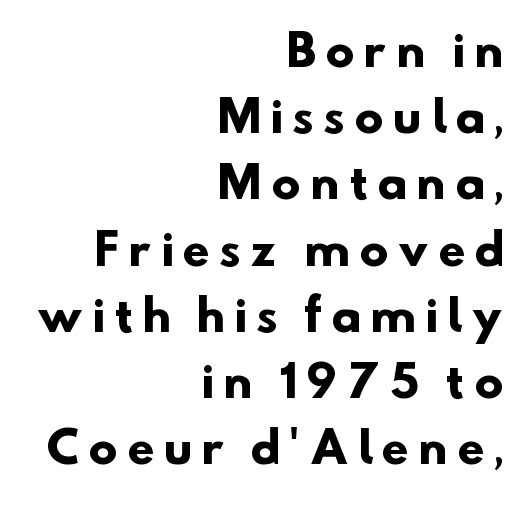
Q: Is the text bold? A: Yes.
Q: Is the typeface a serif or a sans-serif typeface? A: Sans-serif.
Q: Is the text underlined? A: No.
Q: How is the paragraph aligned? A: Right-aligned.
Q: Is the spacing between letters normal or unusually wide? A: Unusually wide.
Q: Is the spacing between lines tight, normal or loose? A: Normal.
Q: Width (condensed, normal, or wide)? A: Normal.
Q: Stroke contrast? A: Low.
Q: x-height? A: Small.
Q: Monospaced? A: No.
